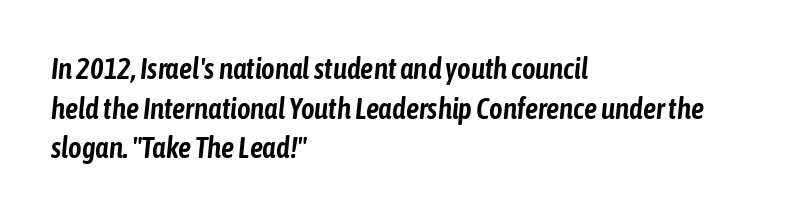
Q: Is the text italic (slanted)? A: Yes, it leans right by about 6 degrees.
Q: Is the text underlined? A: No.
Q: How is the paragraph aligned? A: Left-aligned.
Q: Is the spacing between letters normal or unusually wide? A: Normal.
Q: Is the spacing between lines tight, normal or loose? A: Normal.
Q: Width (condensed, normal, or wide)? A: Condensed.
Q: Stroke contrast? A: Low.
Q: x-height? A: Medium.
Q: Monospaced? A: No.
